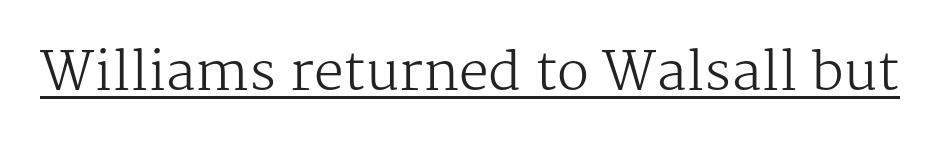
{"serif": "yes", "italic": "no", "bold": "no", "weight": "regular", "width": "normal", "stroke_contrast": "medium", "x_height": "medium", "monospaced": "no", "underline": "yes", "letter_spacing": "normal", "letter_spacing_em": 0.0, "glyph_px": 53}
